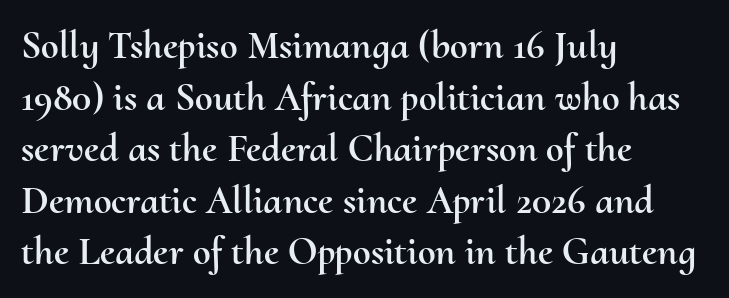
The rendering uses natural spacing where letterforms have individual widths. This rendering leaves character spacing at its baseline value. Which margin do the lines hug? The left one — the right edge is uneven. The words here are not underlined.
